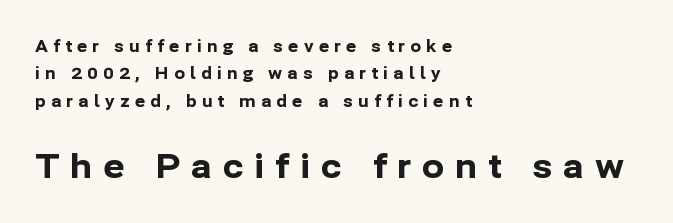
{"serif": "no", "italic": "no", "bold": "yes", "weight": "bold", "width": "normal", "stroke_contrast": "low", "x_height": "medium", "monospaced": "no", "underline": "no", "align": "left", "line_spacing_ratio": 1.71, "letter_spacing": "wide", "letter_spacing_em": 0.32, "larger_block": "second", "size_ratio": 2.06, "glyph_px": 33}
